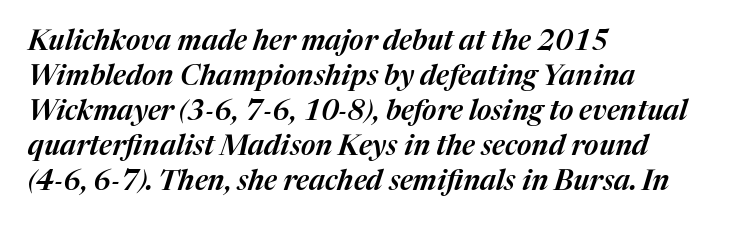
These lines are rendered in a variable-pitch font. The passage is arranged the way most books set body copy — flush left. The horizontal fit of the characters is conventional and even. Type without underlining. The vertical gap from one line to the next is medium. These lines were composed using italics.
